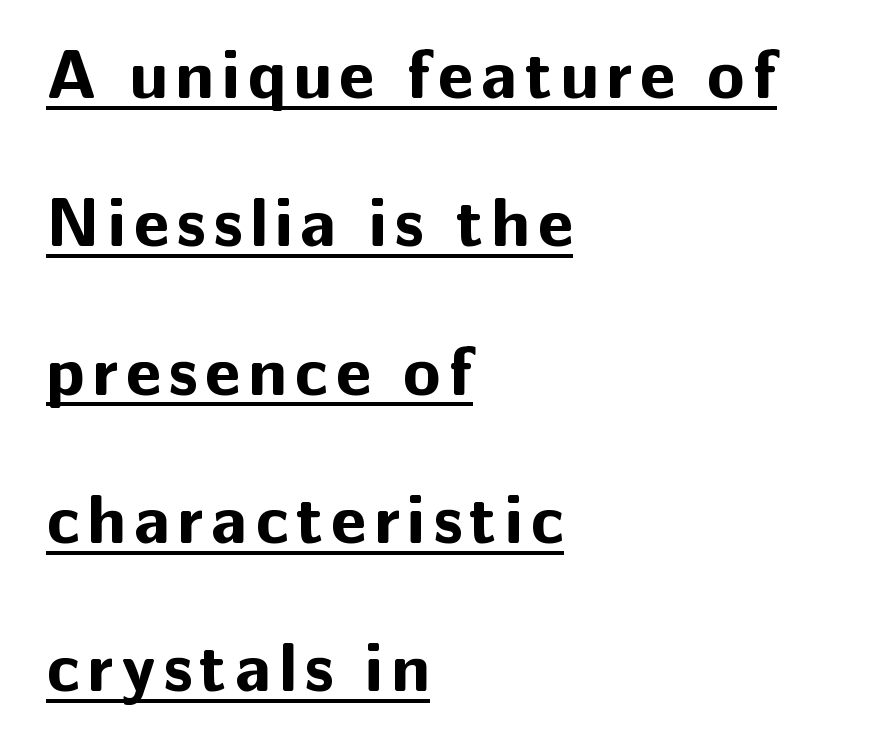
{"serif": "no", "italic": "no", "bold": "yes", "weight": "bold", "width": "normal", "stroke_contrast": "low", "x_height": "medium", "monospaced": "no", "underline": "yes", "align": "left", "line_spacing": "loose", "line_spacing_ratio": 2.15, "glyph_px": 69}
